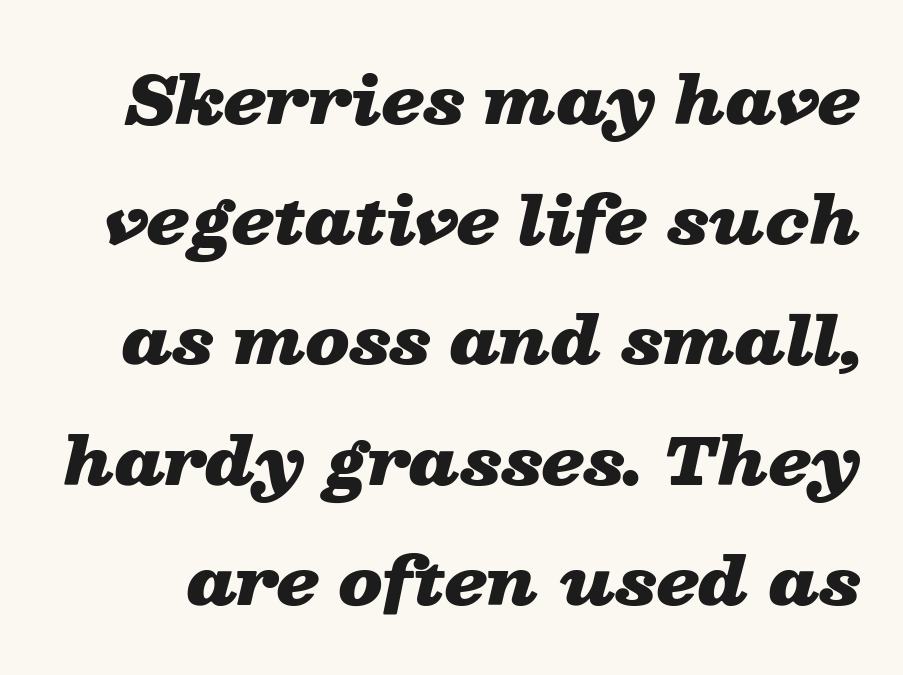
The image shows 65 px heavy, wide type, italic (leaning right); set line spacing 1.85x, normal letter spacing, not underlined; low stroke contrast and a medium x-height.
